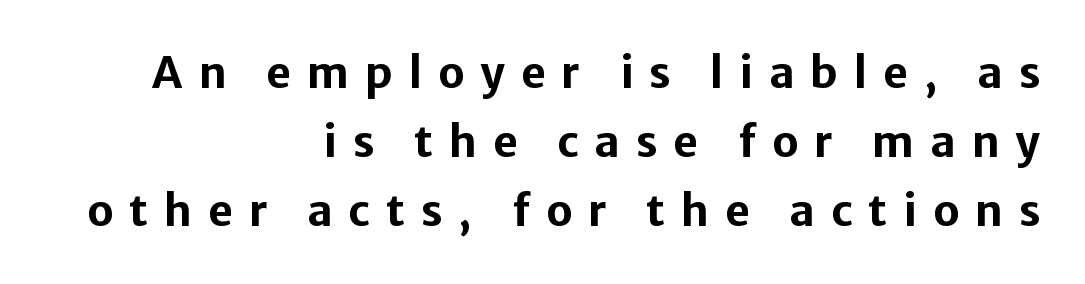
The image shows 43 px bold sans-serif type, upright; set right-aligned, normal line spacing (1.61x), unusually wide letter spacing (+0.37 em), not underlined; low stroke contrast and a medium x-height.
